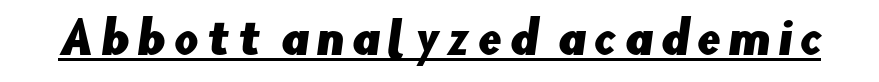
Is this a fixed-width face? No — the glyphs have proportional, varying widths. Quick note: underline on. Serif or sans? Sans — the stroke terminals are bare.
